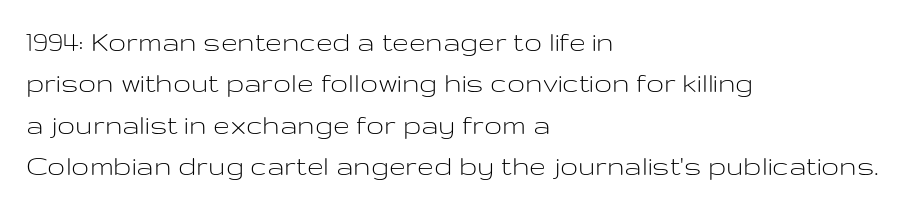
Q: Is the text bold? A: No.
Q: Is the text italic (slanted)? A: No, it is upright.
Q: Is the typeface a serif or a sans-serif typeface? A: Sans-serif.
Q: Is the text underlined? A: No.
Q: How is the paragraph aligned? A: Left-aligned.
Q: Is the spacing between letters normal or unusually wide? A: Normal.
Q: Is the spacing between lines tight, normal or loose? A: Normal.
Q: Width (condensed, normal, or wide)? A: Wide.
Q: Stroke contrast? A: Low.
Q: x-height? A: Medium.
Q: Monospaced? A: No.
